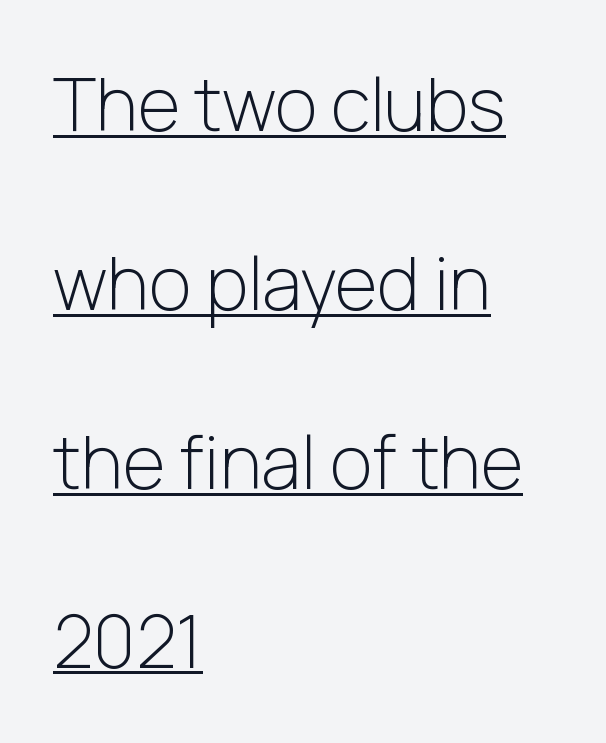
The characters display no serif detailing; their extremities are plain. The characters are drawn with everyday or finer stroke widths. Loosely led — the rows are spread out. Like a heading marked for emphasis, these lines bear an underscore. Spacing verdict: proportional, widths tailored to each character.
